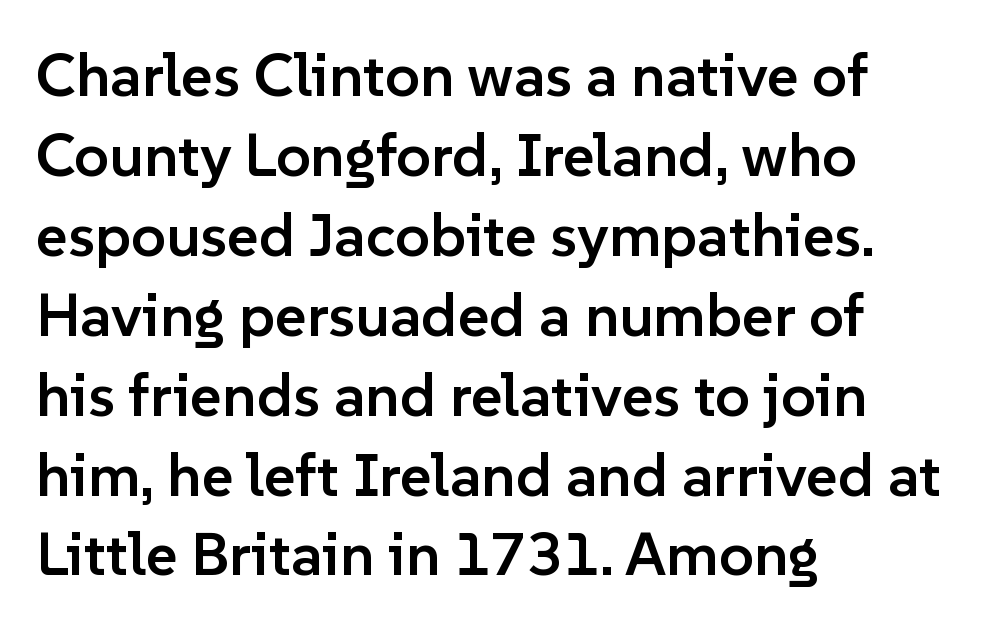
Q: Is the text bold? A: Semi-bold.
Q: Is the text italic (slanted)? A: No, it is upright.
Q: Is the typeface a serif or a sans-serif typeface? A: Sans-serif.
Q: Is the text underlined? A: No.
Q: How is the paragraph aligned? A: Left-aligned.
Q: Is the spacing between letters normal or unusually wide? A: Normal.
Q: Is the spacing between lines tight, normal or loose? A: Normal.
Q: Width (condensed, normal, or wide)? A: Normal.
Q: Stroke contrast? A: Low.
Q: x-height? A: Medium.
Q: Monospaced? A: No.
